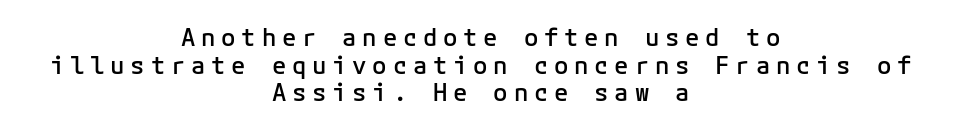
The typesetting leans somewhat heavy: a semibold. No italicization has been applied; the sample stays upright. These lines have a slow, spaced-out rhythm from letter to letter. Descenders are the only things crossing below the line. Leading: reduced. The rag falls on both sides of this text block equally.
